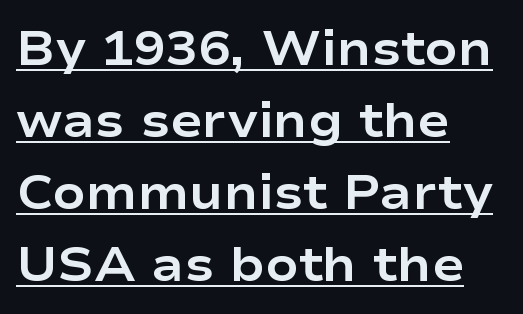
The image shows 48 px bold, wide sans-serif type, upright; set left-aligned, normal line spacing (1.5x), normal letter spacing, underlined; low stroke contrast and a medium x-height.
